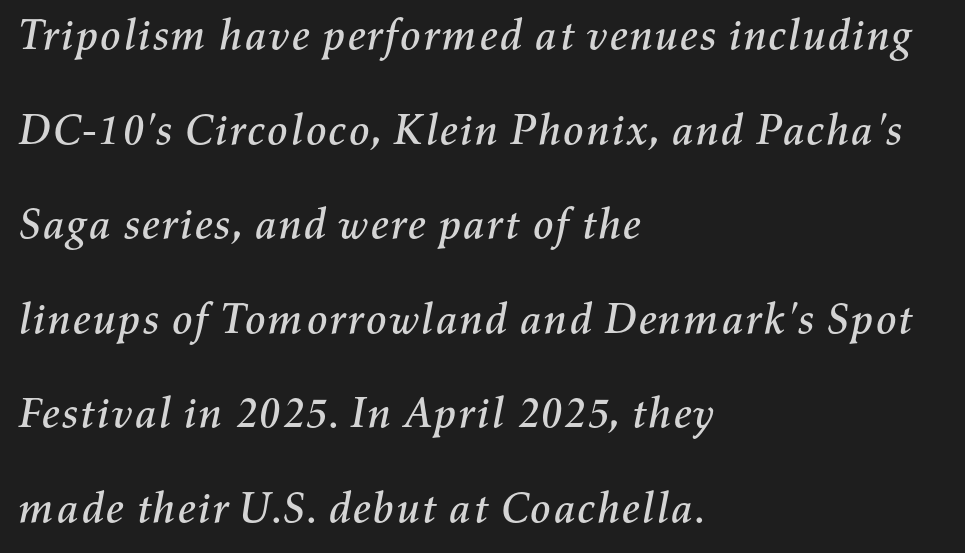
Q: Is the text italic (slanted)? A: Yes, it leans right by about 11 degrees.
Q: Is the text underlined? A: No.
Q: How is the paragraph aligned? A: Left-aligned.
Q: Is the spacing between letters normal or unusually wide? A: Normal.
Q: Is the spacing between lines tight, normal or loose? A: Loose.
Q: Width (condensed, normal, or wide)? A: Normal.
Q: Stroke contrast? A: Medium.
Q: x-height? A: Medium.
Q: Monospaced? A: No.
